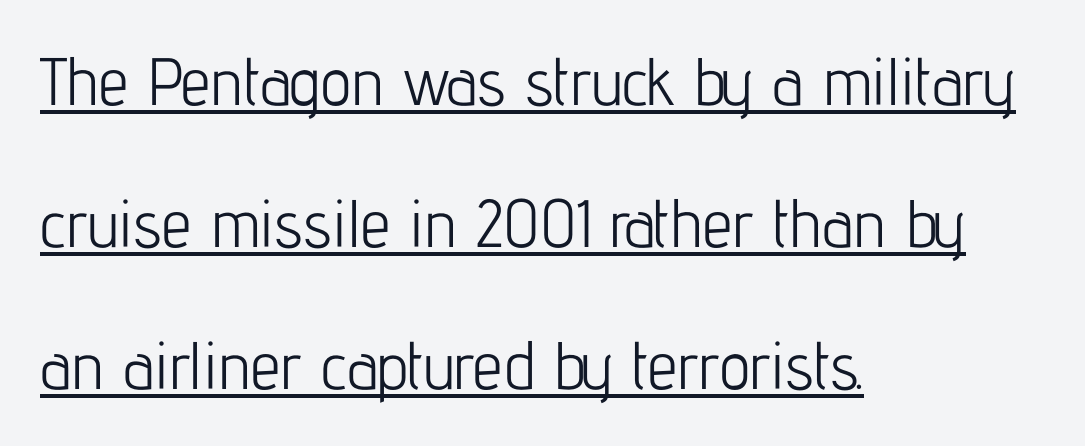
{"serif": "no", "italic": "no", "bold": "no", "weight": "light", "width": "condensed", "stroke_contrast": "low", "x_height": "medium", "monospaced": "no", "underline": "yes", "align": "left", "line_spacing": "loose", "line_spacing_ratio": 2.12, "letter_spacing": "normal", "letter_spacing_em": 0.0, "glyph_px": 67}
